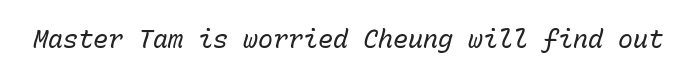
Q: Is the text bold? A: No.
Q: Is the text italic (slanted)? A: Yes, it leans right by about 15 degrees.
Q: Is the text underlined? A: No.
Q: Is the spacing between letters normal or unusually wide? A: Normal.
